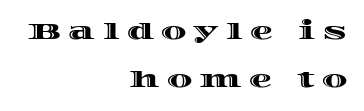
{"italic": "no", "underline": "no", "align": "right", "line_spacing": "loose", "line_spacing_ratio": 2.07, "letter_spacing": "wide", "letter_spacing_em": 0.32, "glyph_px": 23}
